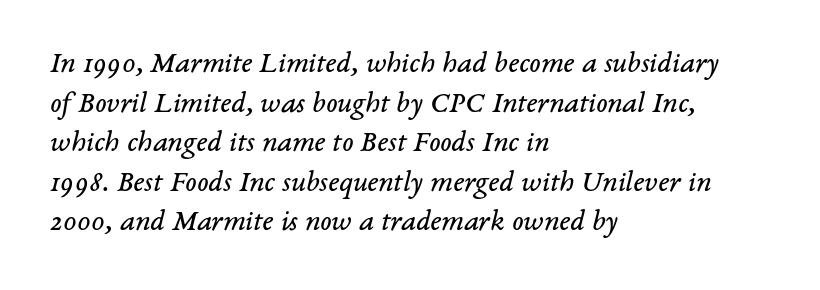
{"serif": "yes", "italic": "yes", "lean": "right", "slant_degrees": 14, "bold": "no", "weight": "regular", "width": "normal", "stroke_contrast": "low", "x_height": "medium", "monospaced": "no", "underline": "no", "align": "left", "line_spacing": "normal", "line_spacing_ratio": 1.32, "letter_spacing": "normal", "letter_spacing_em": 0.0, "glyph_px": 30}
